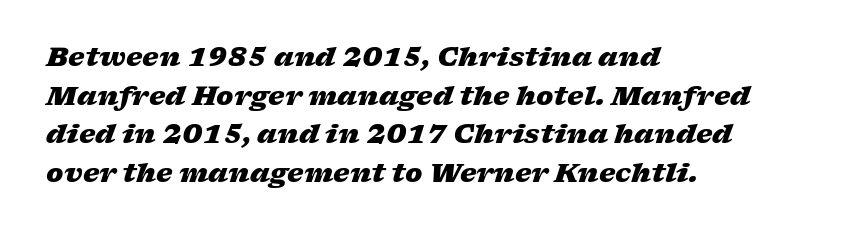
Q: Is the text bold? A: Yes.
Q: Is the text italic (slanted)? A: Yes, it leans right by about 17 degrees.
Q: Is the text underlined? A: No.
Q: How is the paragraph aligned? A: Left-aligned.
Q: Is the spacing between letters normal or unusually wide? A: Normal.
Q: Is the spacing between lines tight, normal or loose? A: Normal.
